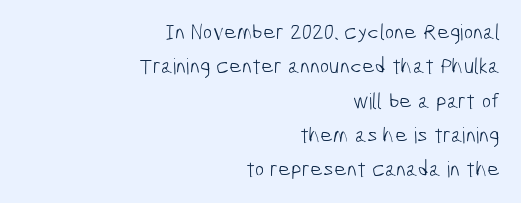
The image shows 22 px text type; set right-aligned, normal line spacing (1.56x), normal letter spacing, not underlined.
